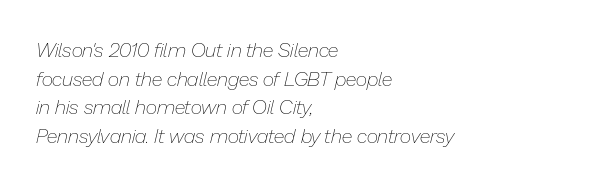
Q: Is the text bold? A: No.
Q: Is the text italic (slanted)? A: Yes, it leans right by about 13 degrees.
Q: Is the text underlined? A: No.
Q: How is the paragraph aligned? A: Left-aligned.
Q: Is the spacing between letters normal or unusually wide? A: Normal.
Q: Is the spacing between lines tight, normal or loose? A: Normal.
